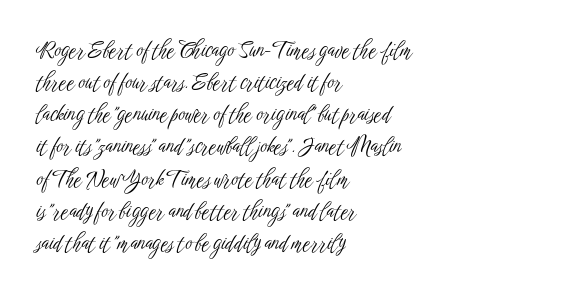
The image shows 21 px text type; set left-aligned, normal line spacing (1.53x), normal letter spacing, not underlined.
